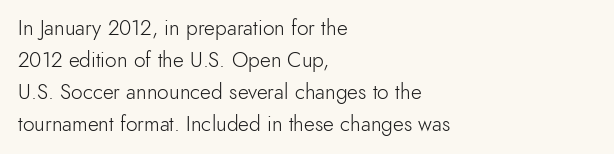
{"italic": "no", "bold": "no", "underline": "no", "align": "left", "line_spacing": "normal", "line_spacing_ratio": 1.52, "letter_spacing": "normal", "letter_spacing_em": 0.0, "glyph_px": 21}
